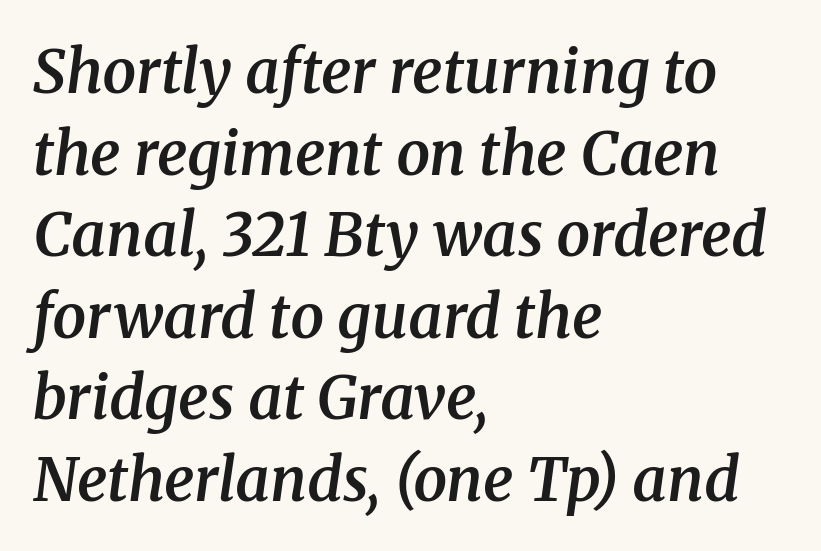
Does the type have serifs? Yes, each stem ends in a small foot. The rendering anchors every line to the left-hand side. Lines of text with bare space underneath. Regarding leading, the lines here are spaced in the standard way.
